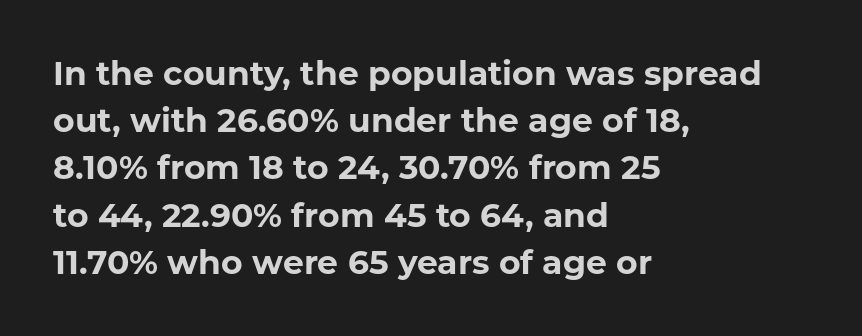
The image shows 33 px bold sans-serif type, upright; set left-aligned, normal line spacing (1.43x), normal letter spacing, not underlined; low stroke contrast and a medium x-height.
